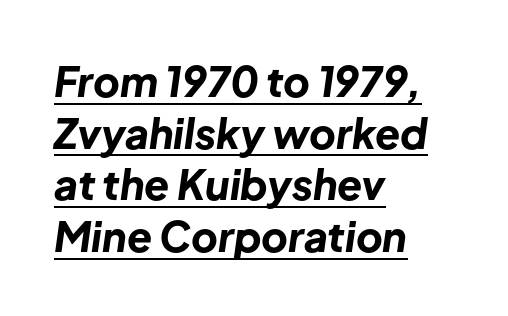
Q: Is the text bold? A: Yes.
Q: Is the text italic (slanted)? A: Yes, it leans right by about 8 degrees.
Q: Is the text underlined? A: Yes.
Q: How is the paragraph aligned? A: Left-aligned.
Q: Is the spacing between letters normal or unusually wide? A: Normal.
Q: Is the spacing between lines tight, normal or loose? A: Normal.
Q: Width (condensed, normal, or wide)? A: Normal.
Q: Stroke contrast? A: Low.
Q: x-height? A: Medium.
Q: Monospaced? A: No.
